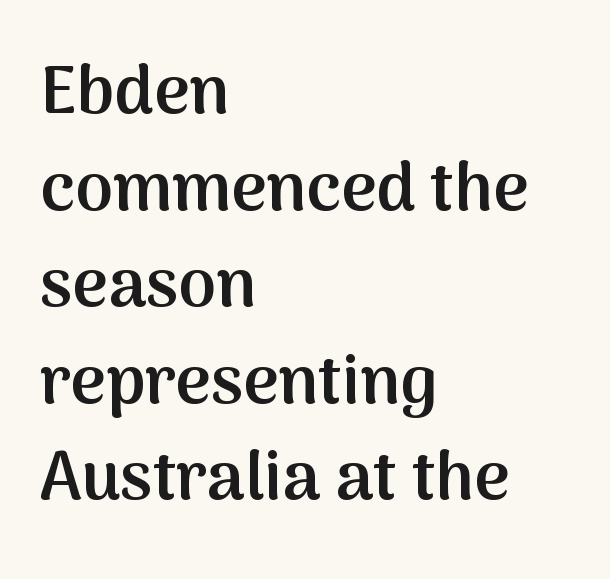
{"serif": "no", "italic": "no", "bold": "semi", "weight": "semibold", "width": "normal", "stroke_contrast": "medium", "x_height": "medium", "monospaced": "no", "underline": "no", "align": "left", "line_spacing": "normal", "line_spacing_ratio": 1.42, "letter_spacing": "normal", "letter_spacing_em": 0.0, "glyph_px": 68}
